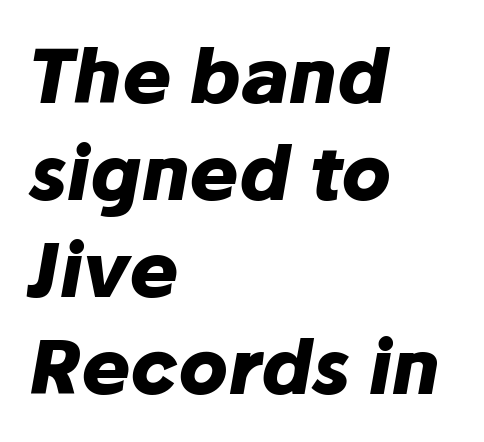
Q: Is the text bold? A: Yes.
Q: Is the text italic (slanted)? A: Yes, it leans right by about 10 degrees.
Q: Is the text underlined? A: No.
Q: How is the paragraph aligned? A: Left-aligned.
Q: Is the spacing between letters normal or unusually wide? A: Normal.
Q: Is the spacing between lines tight, normal or loose? A: Normal.
Q: Width (condensed, normal, or wide)? A: Normal.
Q: Stroke contrast? A: Low.
Q: x-height? A: Medium.
Q: Monospaced? A: No.
